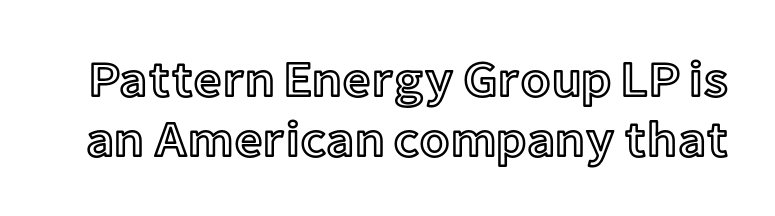
The image shows 50 px text type, upright; set line spacing 1.2x, normal letter spacing, not underlined; a medium x-height.
